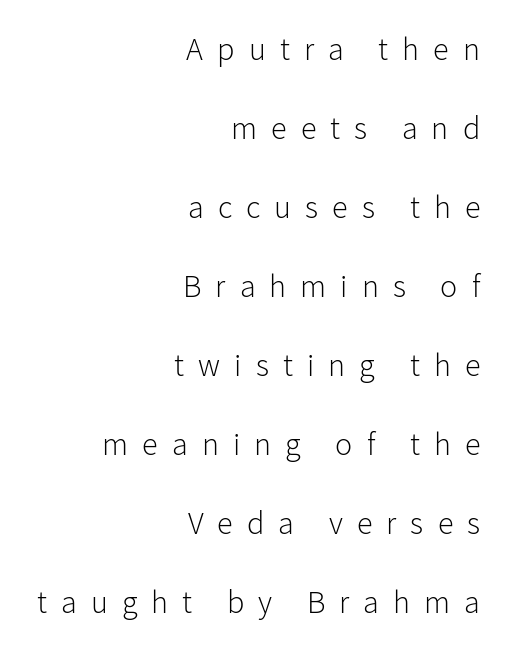
{"serif": "no", "italic": "no", "bold": "no", "weight": "light", "width": "normal", "stroke_contrast": "low", "x_height": "medium", "monospaced": "no", "underline": "no", "align": "right", "line_spacing": "loose", "line_spacing_ratio": 2.47, "letter_spacing": "wide", "letter_spacing_em": 0.44, "glyph_px": 32}
